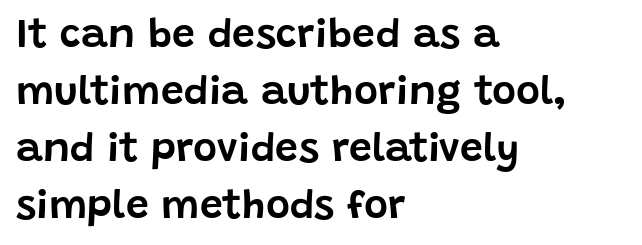
Q: Is the text italic (slanted)? A: No, it is upright.
Q: Is the typeface a serif or a sans-serif typeface? A: Sans-serif.
Q: Is the text underlined? A: No.
Q: How is the paragraph aligned? A: Left-aligned.
Q: Is the spacing between letters normal or unusually wide? A: Normal.
Q: Is the spacing between lines tight, normal or loose? A: Normal.
Q: Width (condensed, normal, or wide)? A: Normal.
Q: Stroke contrast? A: Low.
Q: x-height? A: Large.
Q: Monospaced? A: No.
